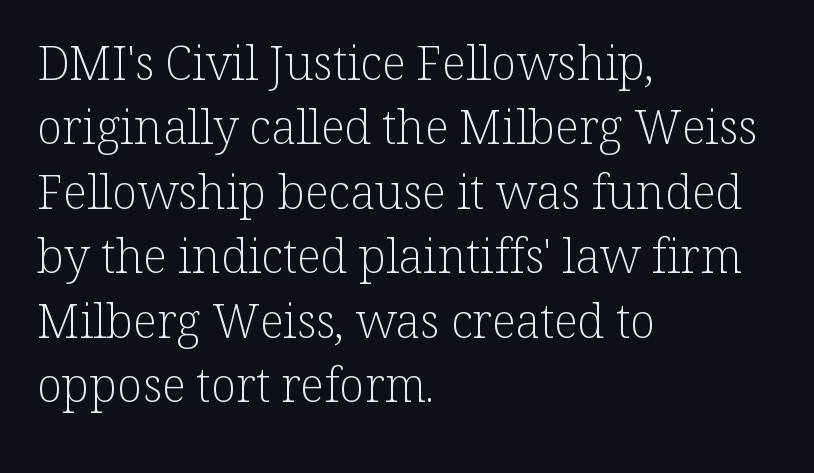
{"serif": "yes", "italic": "no", "bold": "no", "weight": "light", "width": "normal", "stroke_contrast": "low", "x_height": "medium", "monospaced": "no", "underline": "no", "align": "left", "line_spacing": "normal", "line_spacing_ratio": 1.37, "letter_spacing": "normal", "letter_spacing_em": 0.0, "glyph_px": 47}
